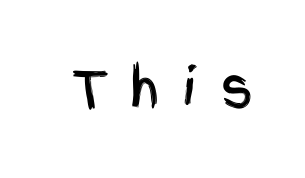
Q: Is the text italic (slanted)? A: No, it is upright.
Q: Is the typeface a serif or a sans-serif typeface? A: Sans-serif.
Q: Is the text underlined? A: No.
Q: Is the spacing between letters normal or unusually wide? A: Unusually wide.
Q: Width (condensed, normal, or wide)? A: Condensed.
Q: x-height? A: Large.
Q: Monospaced? A: No.
